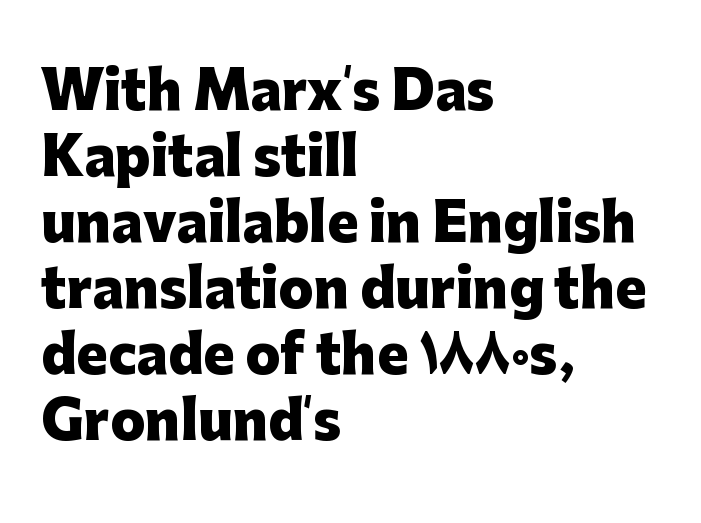
Q: Is the text bold? A: Yes.
Q: Is the text italic (slanted)? A: No, it is upright.
Q: Is the typeface a serif or a sans-serif typeface? A: Sans-serif.
Q: Is the text underlined? A: No.
Q: How is the paragraph aligned? A: Left-aligned.
Q: Is the spacing between letters normal or unusually wide? A: Normal.
Q: Is the spacing between lines tight, normal or loose? A: Normal.
Q: Width (condensed, normal, or wide)? A: Normal.
Q: Stroke contrast? A: Low.
Q: x-height? A: Medium.
Q: Monospaced? A: No.
